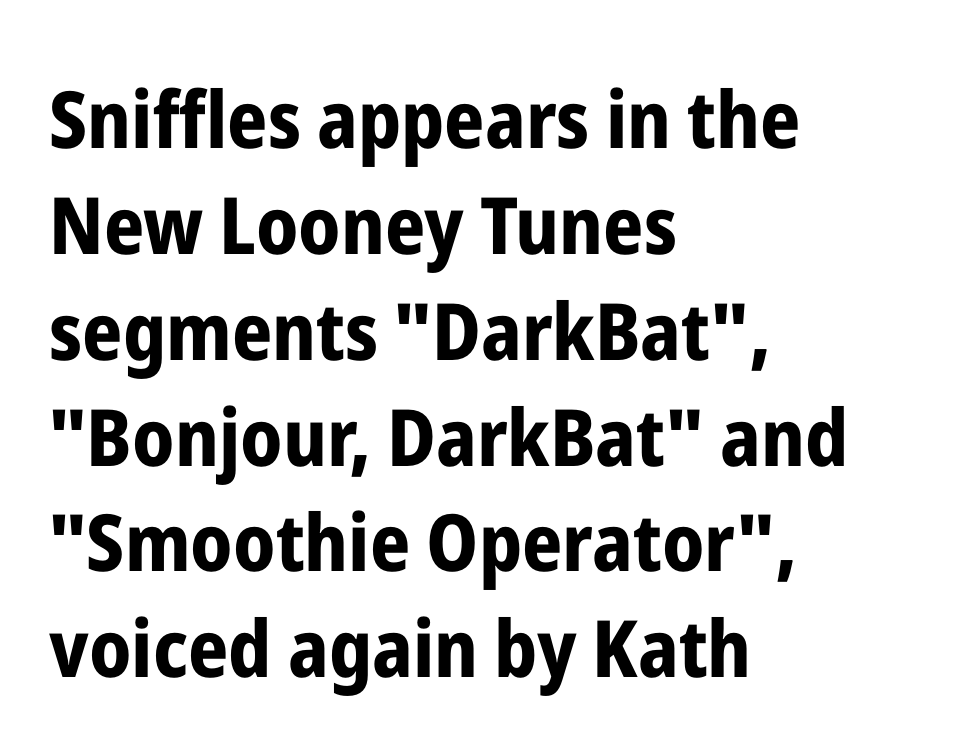
{"serif": "no", "italic": "no", "bold": "yes", "weight": "bold", "width": "condensed", "stroke_contrast": "low", "x_height": "medium", "monospaced": "no", "underline": "no", "align": "left", "line_spacing": "normal", "line_spacing_ratio": 1.34, "letter_spacing": "normal", "letter_spacing_em": 0.0, "glyph_px": 79}
